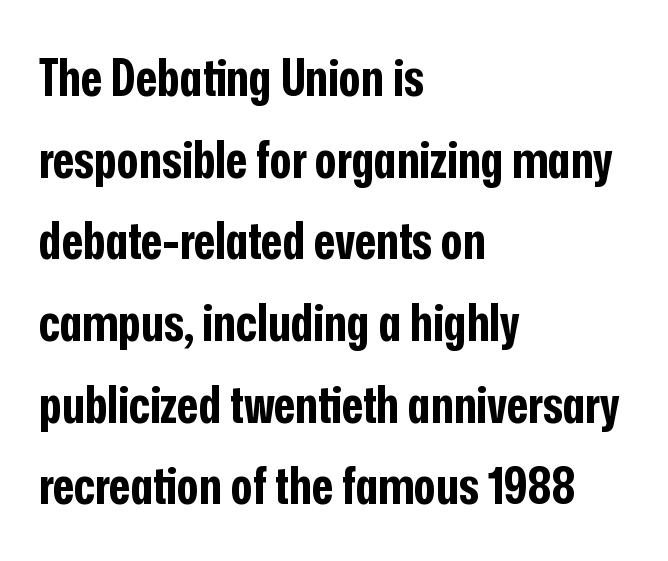
The image shows 52 px bold, condensed sans-serif type, upright; set left-aligned, normal line spacing (1.57x), normal letter spacing, not underlined; low stroke contrast and a medium x-height.
